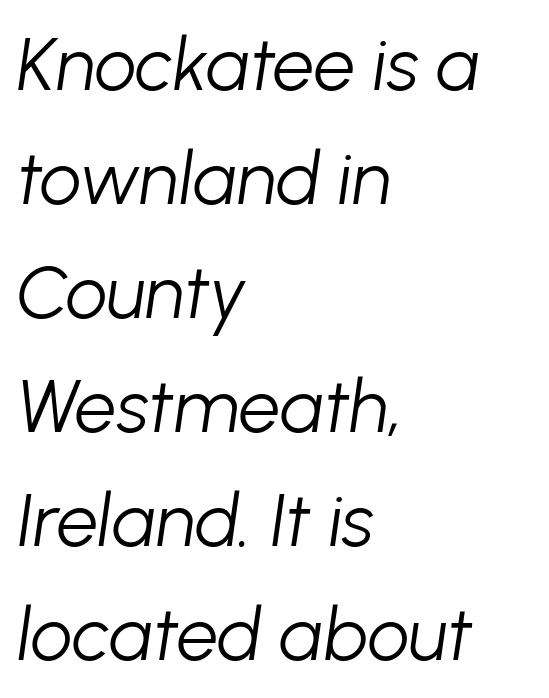
Each word holds together tightly as a unit, with standard inter-letter gaps. The axis of the letterforms is tilted away from vertical. Teacher's note: observe the even left margin — that is flush-left alignment. Unbolded letterforms with no extra heft. The foot of each line stays bare and open. Proportional: the letters do not fall into vertical columns.
